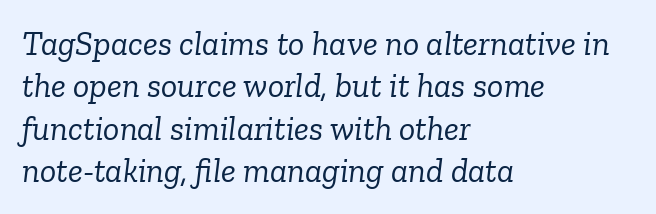
Standard letterfit; no display-style spreading of the glyphs. This is oblique type, the kind used for emphasis or titles. The space directly below the letters is spotless. Leading matches the norm, producing a regular column.
